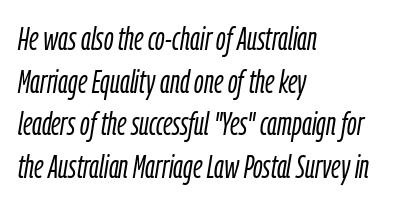
Q: Is the text bold? A: No.
Q: Is the text italic (slanted)? A: Yes, it leans right by about 9 degrees.
Q: Is the text underlined? A: No.
Q: How is the paragraph aligned? A: Left-aligned.
Q: Is the spacing between letters normal or unusually wide? A: Normal.
Q: Is the spacing between lines tight, normal or loose? A: Normal.
Q: Width (condensed, normal, or wide)? A: Condensed.
Q: Stroke contrast? A: Low.
Q: x-height? A: Medium.
Q: Monospaced? A: No.
